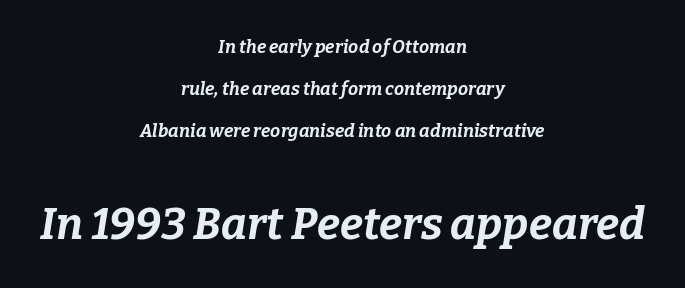
Is this a fixed-width face? No — the glyphs have proportional, varying widths. Here the glyphs are tracked normally, forming tight word shapes. Caption: upper text group reduced, lower text group enlarged. The glyphs look as if they've been sheared to an angle. Baseline-to-baseline distance is far greater than the letter height.
